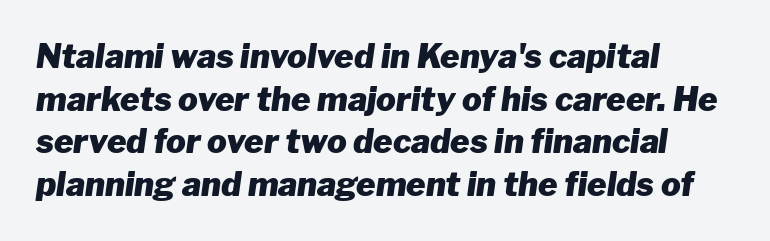
Emphasis by weight is at full strength: bold. If you drew a ruler down the left edge, every line would touch it. Vertically, the passage feels balanced, rows spaced as you'd expect. Has an underline been added? It has not.
